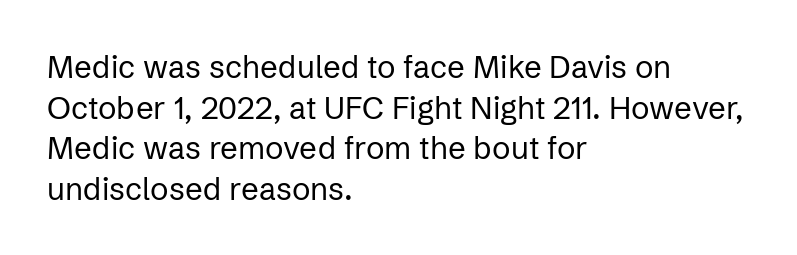
Words float on clear page, feet unadorned. Quick note: interline space is typical. The rendering uses natural spacing where letterforms have individual widths. The typesetter chose a ragged-right arrangement here. Ink coverage per letter is moderate at most. Nothing unusual about the tracking: characters are spaced as the font intends.
